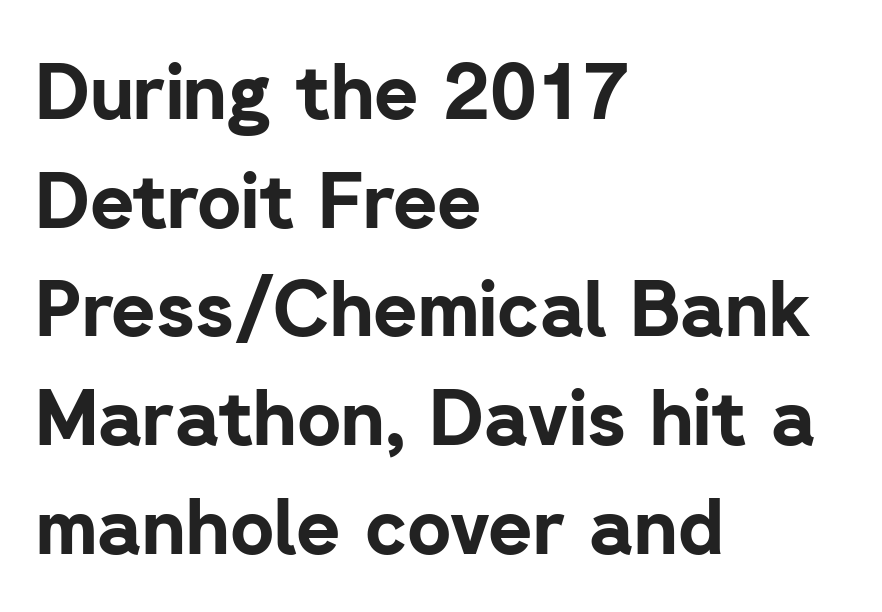
{"serif": "no", "italic": "no", "bold": "yes", "weight": "bold", "width": "normal", "stroke_contrast": "low", "x_height": "medium", "monospaced": "no", "underline": "no", "align": "left", "line_spacing": "normal", "line_spacing_ratio": 1.43, "letter_spacing": "normal", "letter_spacing_em": 0.0, "glyph_px": 76}
